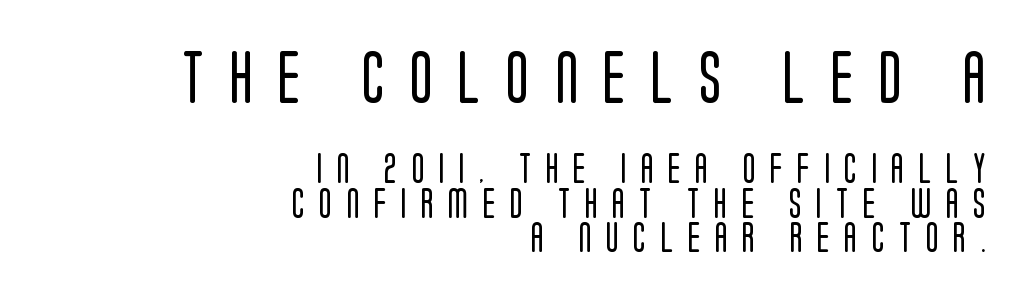
{"serif": "no", "italic": "no", "bold": "no", "weight": "regular", "width": "condensed", "stroke_contrast": "low", "x_height": "large", "monospaced": "no", "underline": "no", "align": "right", "line_spacing": "tight", "line_spacing_ratio": 1.15, "letter_spacing": "wide", "letter_spacing_em": 0.48, "larger_block": "first", "size_ratio": 1.77, "glyph_px": 53}
